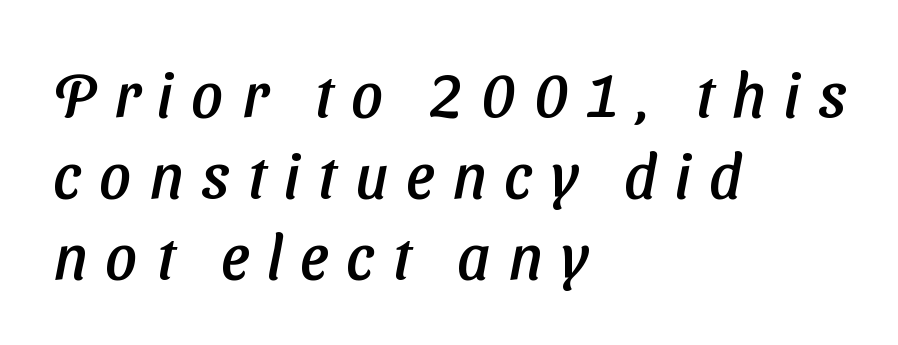
The image shows 62 px sans-serif type; set left-aligned, normal line spacing (1.31x), unusually wide letter spacing (+0.29 em), not underlined; low stroke contrast and a medium x-height.
